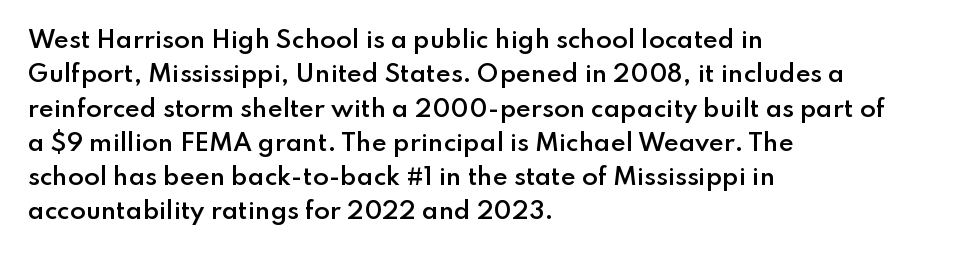
{"italic": "no", "bold": "semi", "underline": "no", "align": "left", "line_spacing": "normal", "line_spacing_ratio": 1.49, "letter_spacing": "normal", "letter_spacing_em": 0.0, "glyph_px": 23}
